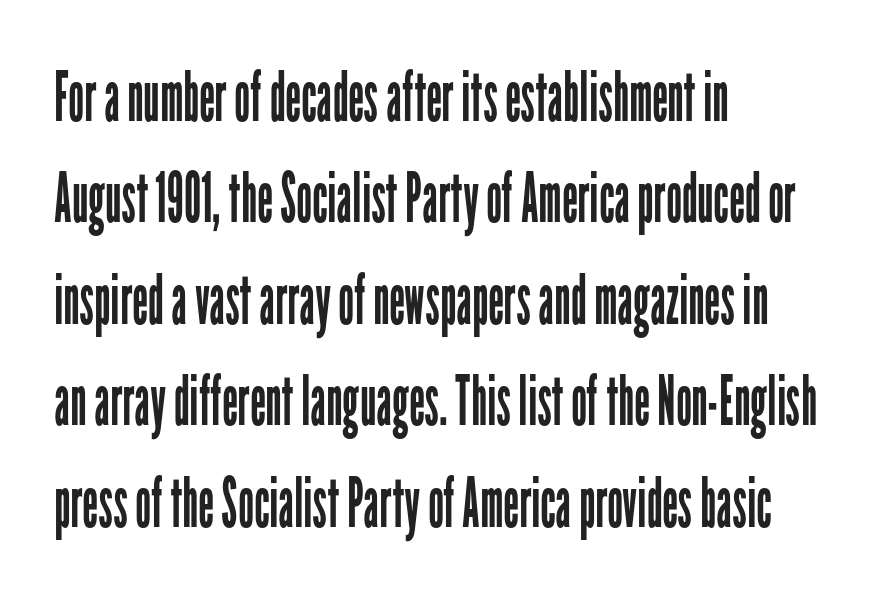
The passage shown is typed in a proportional face where columns would drift. The type sits square on the baseline with zero lean. The line-height multiplier appears to be the usual default. Nobody touched the tracking dial on this one. The area under the type is left untouched. The typesetting does not lean heavy: it is not bold.
